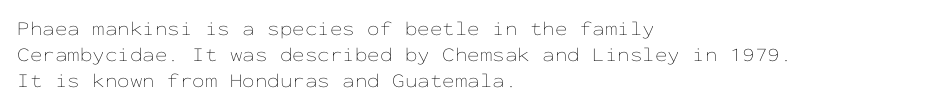
The image shows 20 px text type, upright; set left-aligned, normal line spacing (1.29x), normal letter spacing, not underlined.
